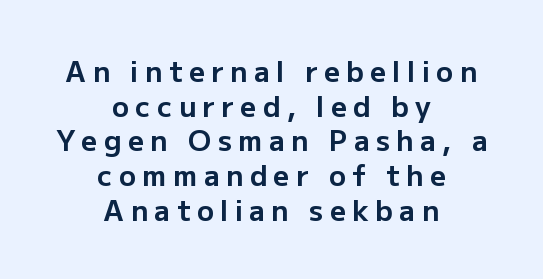
The image shows 28 px bold sans-serif type, upright; set centered, line spacing 1.24x, unusually wide letter spacing (+0.23 em), not underlined; low stroke contrast and a medium x-height.
